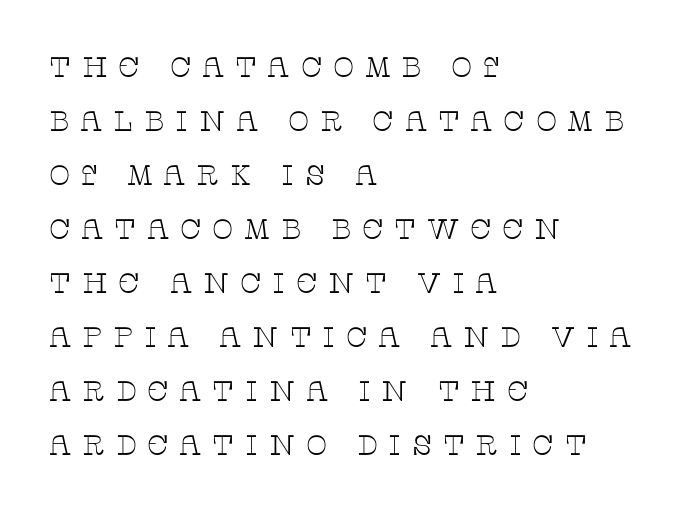
Q: Is the text bold? A: No.
Q: Is the text italic (slanted)? A: No, it is upright.
Q: Is the typeface a serif or a sans-serif typeface? A: Serif.
Q: Is the text underlined? A: No.
Q: How is the paragraph aligned? A: Left-aligned.
Q: Is the spacing between letters normal or unusually wide? A: Unusually wide.
Q: Is the spacing between lines tight, normal or loose? A: Loose.
Q: Width (condensed, normal, or wide)? A: Wide.
Q: Stroke contrast? A: Low.
Q: x-height? A: Large.
Q: Monospaced? A: No.
